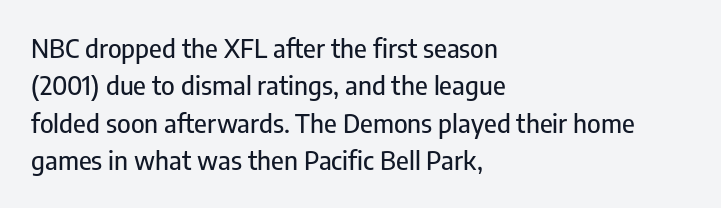
The image shows 26 px text type, upright; set left-aligned, normal line spacing (1.44x), normal letter spacing, not underlined.
